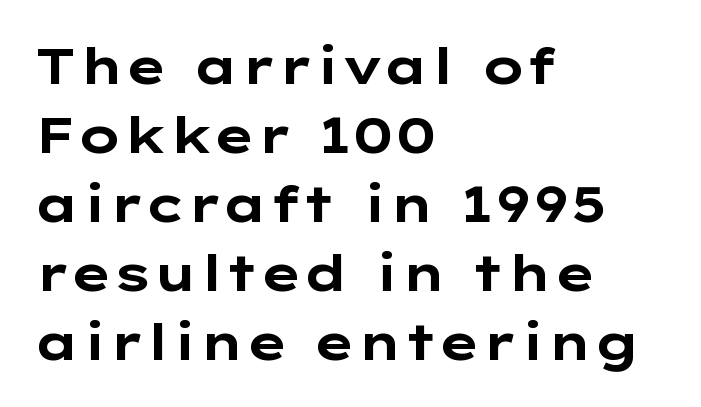
The image shows 50 px bold, wide sans-serif type, upright; set left-aligned, normal line spacing (1.38x), normal letter spacing, not underlined; low stroke contrast and a medium x-height.
